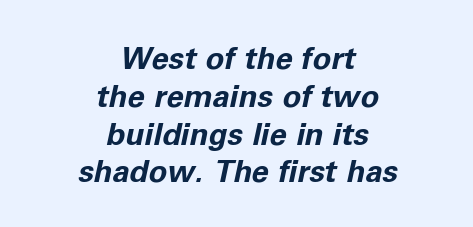
{"italic": "yes", "lean": "right", "slant_degrees": 11, "bold": "yes", "weight": "bold", "width": "normal", "stroke_contrast": "low", "x_height": "medium", "monospaced": "no", "underline": "no", "align": "center", "line_spacing_ratio": 1.22, "letter_spacing": "normal", "letter_spacing_em": 0.0, "glyph_px": 31}
